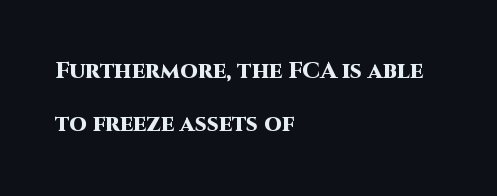
{"italic": "no", "bold": "yes", "underline": "no", "align": "left", "line_spacing": "loose", "line_spacing_ratio": 2.32, "letter_spacing": "normal", "letter_spacing_em": 0.0, "glyph_px": 23}
